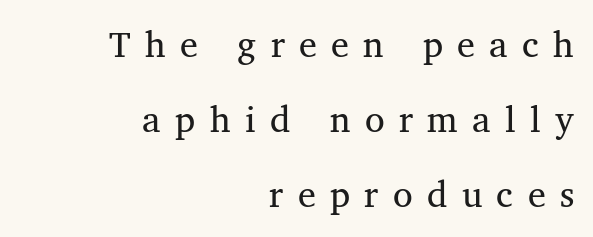
The image shows 36 px serif type; set right-aligned, loose line spacing (2.09x), unusually wide letter spacing (+0.4 em), not underlined; medium stroke contrast and a medium x-height.
